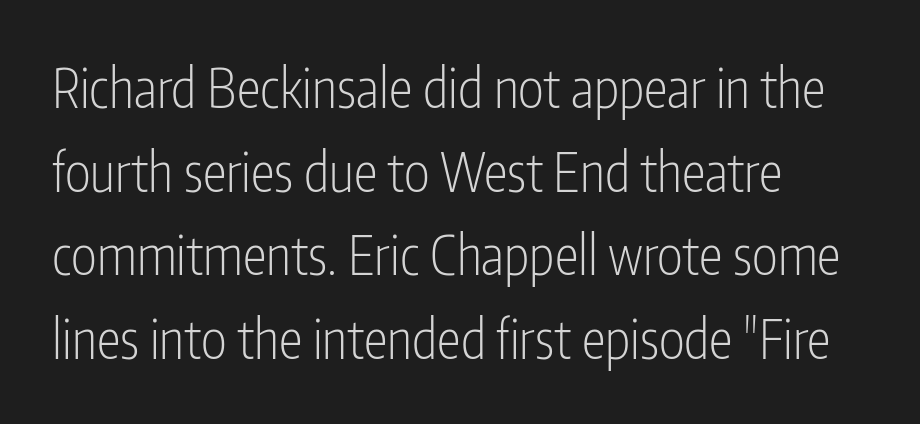
Q: Is the text bold? A: No.
Q: Is the text italic (slanted)? A: No, it is upright.
Q: Is the typeface a serif or a sans-serif typeface? A: Sans-serif.
Q: Is the text underlined? A: No.
Q: How is the paragraph aligned? A: Left-aligned.
Q: Is the spacing between letters normal or unusually wide? A: Normal.
Q: Is the spacing between lines tight, normal or loose? A: Normal.
Q: Width (condensed, normal, or wide)? A: Condensed.
Q: Stroke contrast? A: Low.
Q: x-height? A: Medium.
Q: Monospaced? A: No.
